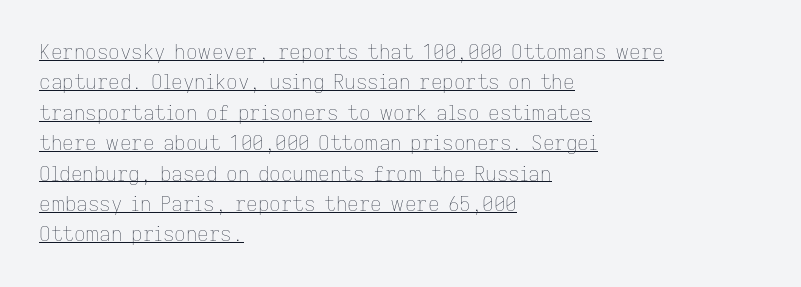
Q: Is the text bold? A: No.
Q: Is the text italic (slanted)? A: No, it is upright.
Q: Is the text underlined? A: Yes.
Q: How is the paragraph aligned? A: Left-aligned.
Q: Is the spacing between letters normal or unusually wide? A: Normal.
Q: Is the spacing between lines tight, normal or loose? A: Normal.
